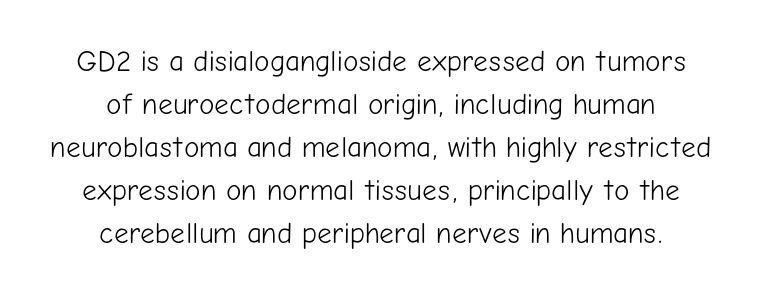
Q: Is the text bold? A: No.
Q: Is the text italic (slanted)? A: No, it is upright.
Q: Is the typeface a serif or a sans-serif typeface? A: Sans-serif.
Q: Is the text underlined? A: No.
Q: How is the paragraph aligned? A: Centered.
Q: Is the spacing between letters normal or unusually wide? A: Normal.
Q: Is the spacing between lines tight, normal or loose? A: Normal.
Q: Width (condensed, normal, or wide)? A: Normal.
Q: Stroke contrast? A: Low.
Q: x-height? A: Medium.
Q: Monospaced? A: No.
